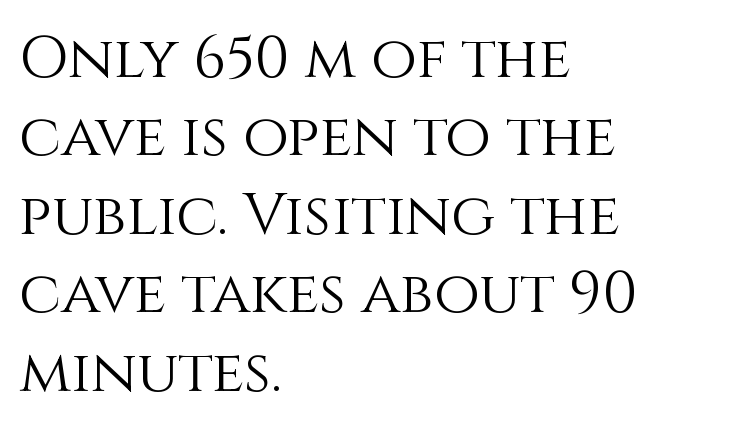
Caption: face not bold, strokes unweighted. Do the characters align in a grid? No, the font is proportional. The paragraph has a hard left edge and a soft right edge. Has an underline been added? It has not. This is the regular roman posture of the typeface. The designer left line spacing at the default.
